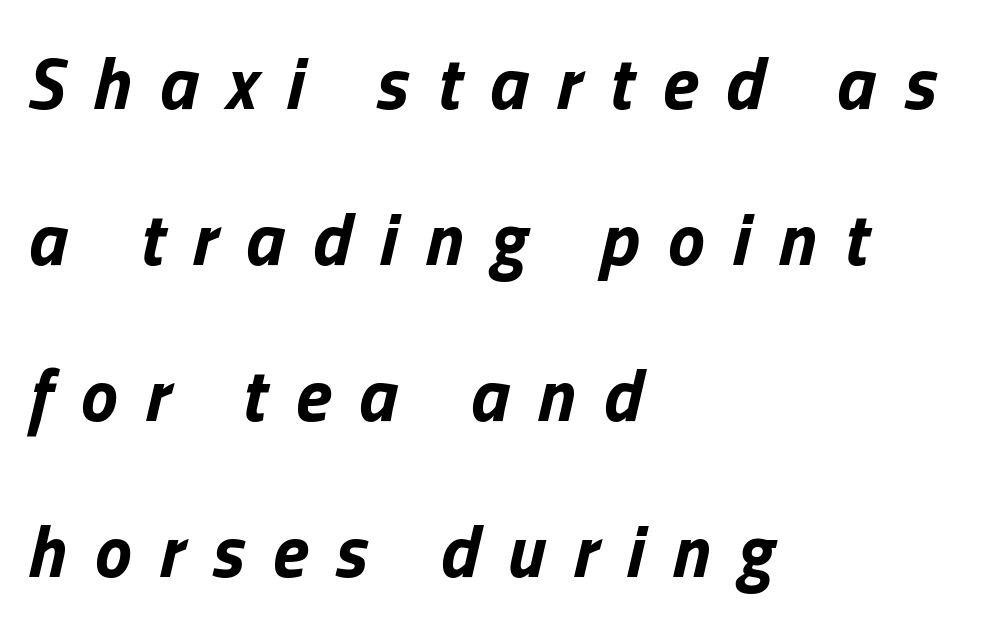
The image shows 74 px bold type, italic (leaning right); set left-aligned, loose line spacing (2.11x), unusually wide letter spacing (+0.38 em), not underlined; low stroke contrast and a medium x-height.
